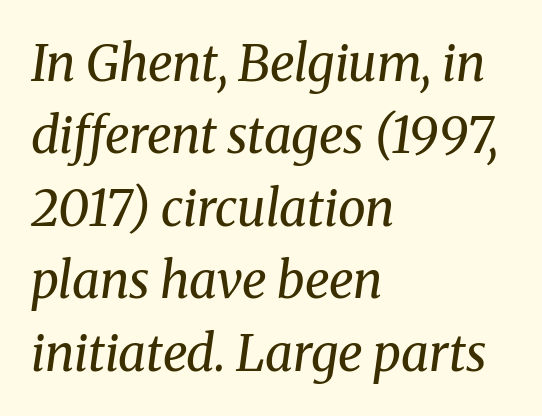
Q: Is the text bold? A: No.
Q: Is the text italic (slanted)? A: Yes, it leans right by about 8 degrees.
Q: Is the typeface a serif or a sans-serif typeface? A: Serif.
Q: Is the text underlined? A: No.
Q: How is the paragraph aligned? A: Left-aligned.
Q: Is the spacing between letters normal or unusually wide? A: Normal.
Q: Is the spacing between lines tight, normal or loose? A: Normal.
Q: Width (condensed, normal, or wide)? A: Normal.
Q: Stroke contrast? A: Medium.
Q: x-height? A: Medium.
Q: Monospaced? A: No.
